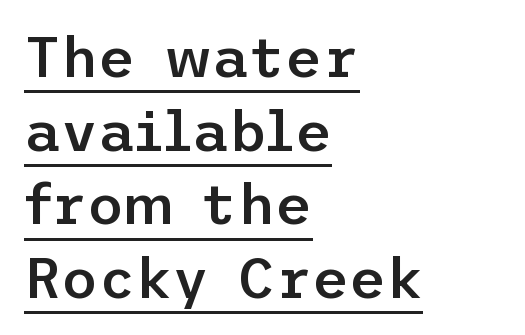
Stroke terminals: plain, sans-serif. Do the letters lean? They stand straight. Glyph-to-glyph distance matches everyday printed text. The lines in this sample share a left origin and differ only in where they stop. What's the leading like? Ordinary, nothing unusual.
